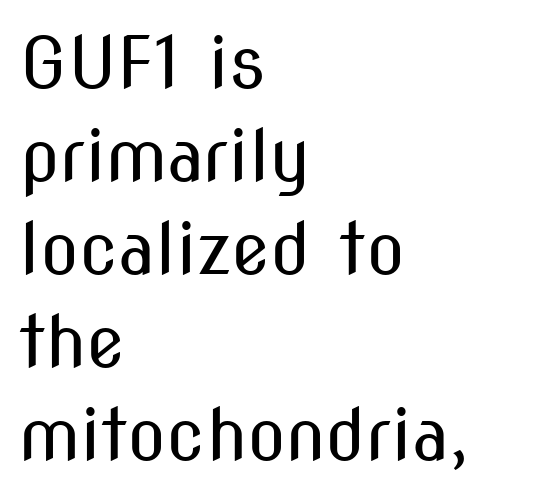
{"serif": "no", "italic": "no", "bold": "no", "weight": "regular", "width": "condensed", "stroke_contrast": "medium", "x_height": "medium", "monospaced": "no", "underline": "no", "align": "left", "line_spacing": "normal", "line_spacing_ratio": 1.31, "letter_spacing": "normal", "letter_spacing_em": 0.0, "glyph_px": 71}
